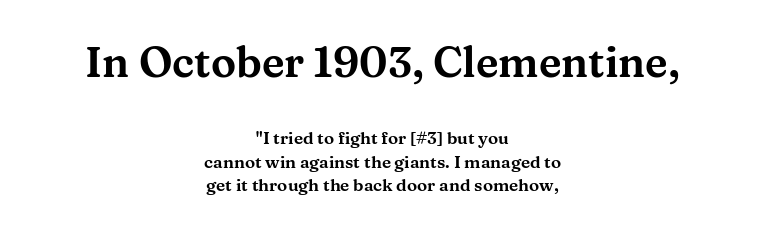
Are there feet on the stems? There are — it's a serif. No extra tracking has been applied to these lines. The passage shown is not underscored anywhere. Compare the two chunks: the upper has the greater cap height. The axis of the letterforms is exactly vertical.
